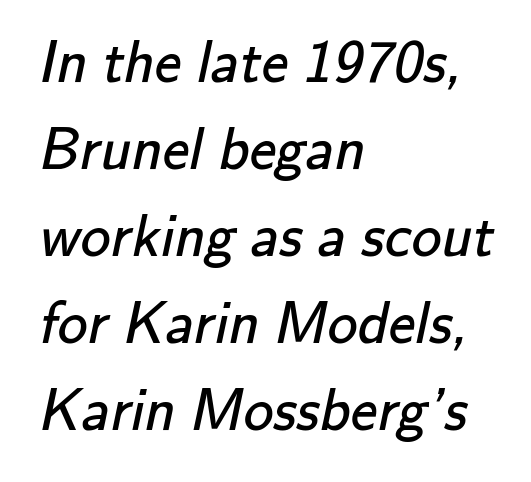
The image shows 60 px regular-weight sans-serif type; set left-aligned, normal line spacing (1.45x), normal letter spacing, not underlined; low stroke contrast and a small x-height.
